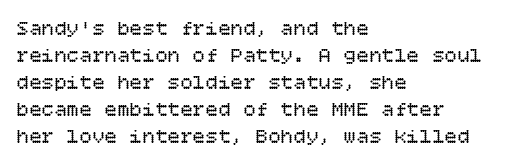
These lines keep a tight, regular rhythm from letter to letter. The rows are spaced the way most documents space them. Nothing heavy about these letters — not bold at all. A roman cut, with each character standing at attention. Check under the words: just untouched page. All the whitespace from short lines collects on the right.
